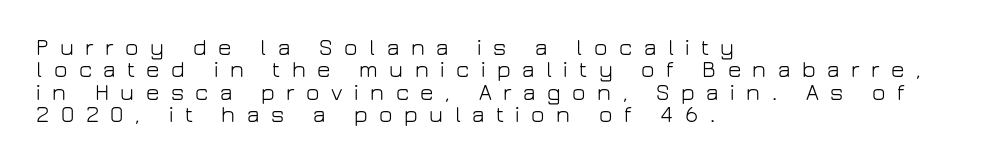
Q: Is the text bold? A: No.
Q: Is the text italic (slanted)? A: No, it is upright.
Q: Is the text underlined? A: No.
Q: How is the paragraph aligned? A: Left-aligned.
Q: Is the spacing between letters normal or unusually wide? A: Unusually wide.
Q: Is the spacing between lines tight, normal or loose? A: Tight.
